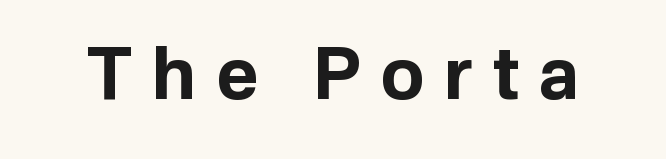
Look at the tracking — it's clearly loosened, letters drifting apart. Ascenders rise straight up at ninety degrees. The words here are not underlined. Think of a printed novel: that variable character pitch is what you see here. A typesetter would label this face a sans. Emphasis by weight is at full strength: bold.
